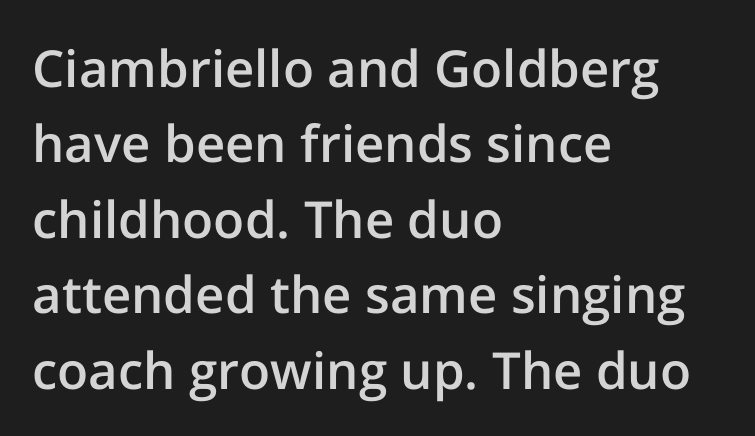
The image shows 51 px semibold sans-serif type, upright; set left-aligned, normal line spacing (1.48x), normal letter spacing, not underlined; low stroke contrast and a medium x-height.
